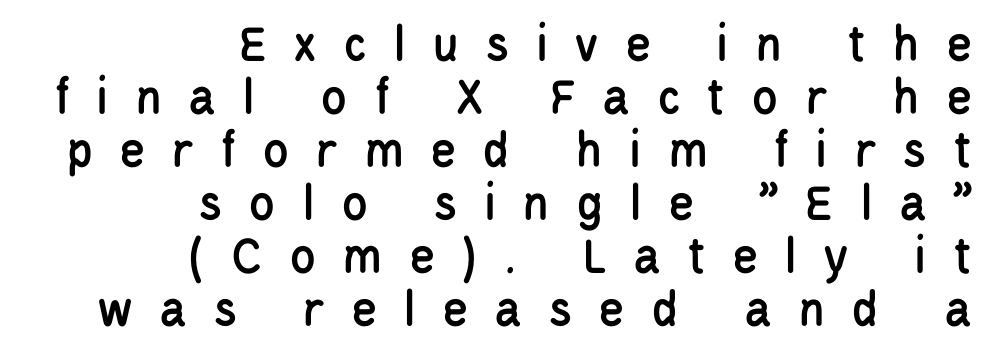
The image shows 54 px condensed sans-serif type, upright; set right-aligned, tight line spacing (0.98x), unusually wide letter spacing (+0.48 em), not underlined; low stroke contrast and a large x-height.
